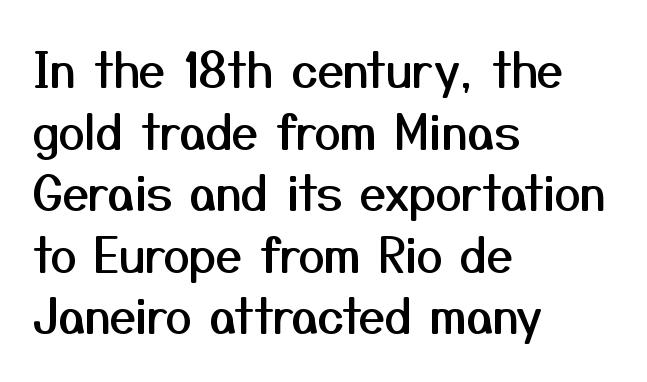
The image shows 47 px sans-serif type, upright; set left-aligned, normal line spacing (1.31x), normal letter spacing, not underlined; medium stroke contrast and a medium x-height.
